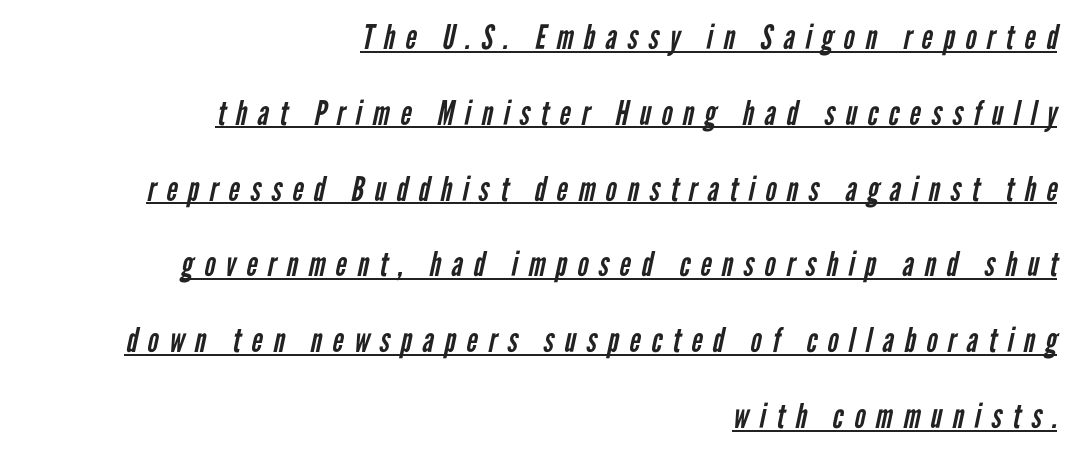
Q: Is the text bold? A: No.
Q: Is the typeface a serif or a sans-serif typeface? A: Sans-serif.
Q: Is the text underlined? A: Yes.
Q: How is the paragraph aligned? A: Right-aligned.
Q: Is the spacing between letters normal or unusually wide? A: Unusually wide.
Q: Is the spacing between lines tight, normal or loose? A: Loose.
Q: Width (condensed, normal, or wide)? A: Condensed.
Q: Stroke contrast? A: Low.
Q: x-height? A: Medium.
Q: Monospaced? A: No.
